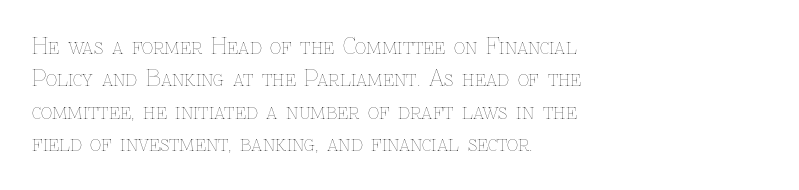
{"italic": "no", "bold": "no", "underline": "no", "align": "left", "line_spacing": "normal", "line_spacing_ratio": 1.47, "letter_spacing": "normal", "letter_spacing_em": 0.0, "glyph_px": 22}
